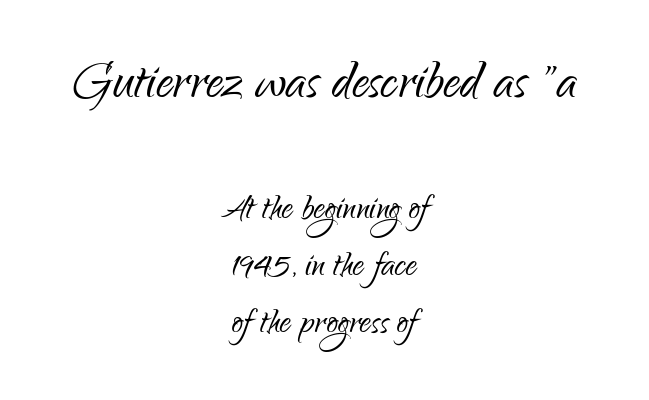
The image shows 67 px light, condensed sans-serif type; set centered, normal line spacing (1.27x), normal letter spacing, not underlined; the first (top) block is 1.49x larger; low stroke contrast and a small x-height.
